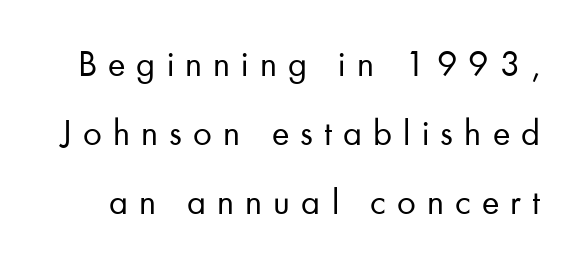
Lines of text with bare space underneath. Do the characters align in a grid? No, the font is proportional. Is the stroke heavy? The answer is a plain regular-or-lighter. Glyph-to-glyph distance is far greater than everyday printed text.
